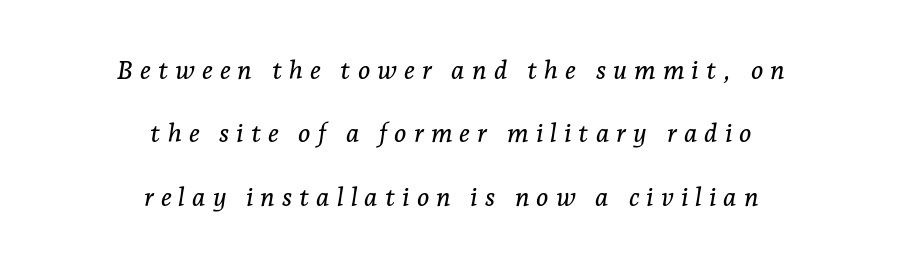
The image shows 26 px text type, italic (leaning right); set centered, loose line spacing (2.44x), unusually wide letter spacing (+0.27 em), not underlined.
